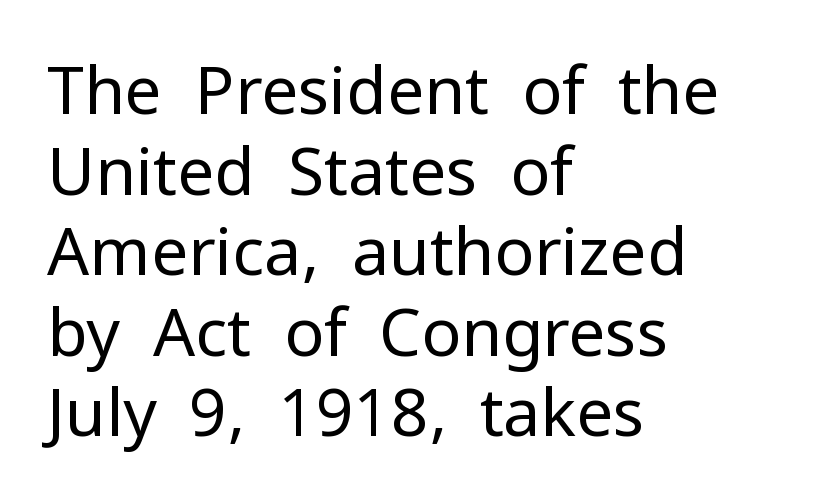
{"serif": "no", "italic": "no", "bold": "no", "weight": "regular", "width": "normal", "stroke_contrast": "low", "x_height": "medium", "monospaced": "no", "underline": "no", "align": "left", "line_spacing_ratio": 1.22, "letter_spacing": "normal", "letter_spacing_em": 0.0, "glyph_px": 66}
